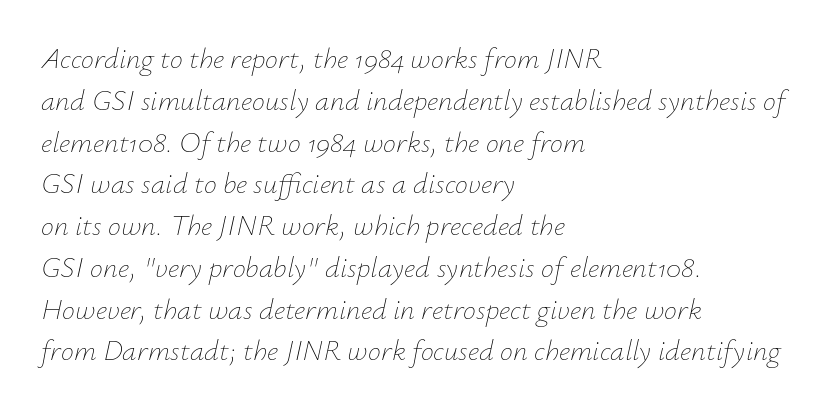
Q: Is the text bold? A: No.
Q: Is the text italic (slanted)? A: Yes, it leans right by about 12 degrees.
Q: Is the text underlined? A: No.
Q: How is the paragraph aligned? A: Left-aligned.
Q: Is the spacing between letters normal or unusually wide? A: Normal.
Q: Is the spacing between lines tight, normal or loose? A: Normal.
Q: Width (condensed, normal, or wide)? A: Normal.
Q: Stroke contrast? A: Low.
Q: x-height? A: Small.
Q: Monospaced? A: No.
